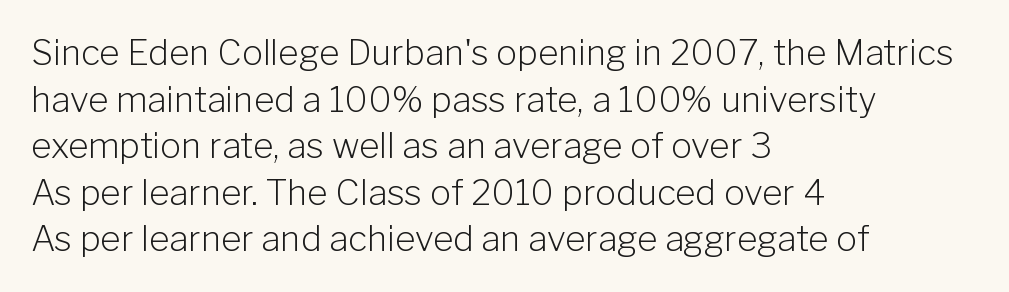
{"serif": "no", "italic": "no", "bold": "no", "weight": "light", "width": "normal", "stroke_contrast": "low", "x_height": "medium", "monospaced": "no", "underline": "no", "align": "left", "line_spacing": "normal", "line_spacing_ratio": 1.33, "letter_spacing": "normal", "letter_spacing_em": 0.0, "glyph_px": 35}
